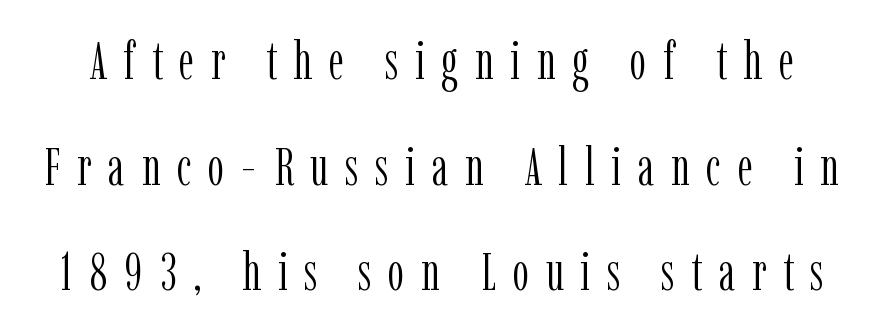
{"serif": "yes", "italic": "no", "bold": "no", "weight": "light", "width": "condensed", "stroke_contrast": "low", "x_height": "medium", "monospaced": "no", "underline": "no", "line_spacing": "loose", "line_spacing_ratio": 2.03, "letter_spacing": "wide", "letter_spacing_em": 0.32, "glyph_px": 52}
